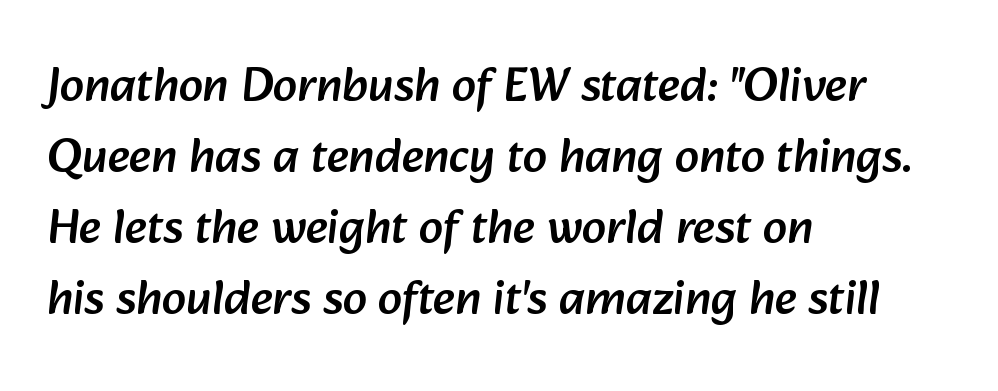
The image shows 49 px sans-serif type; set left-aligned, normal line spacing (1.45x), normal letter spacing, not underlined; low stroke contrast and a medium x-height.
